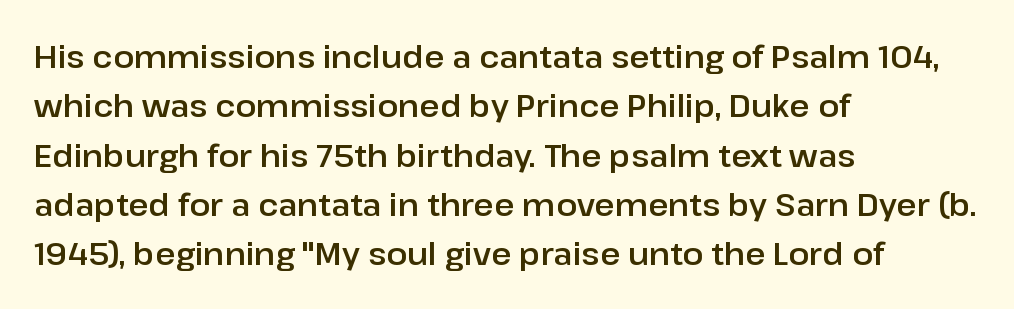
The image shows 31 px sans-serif type, upright; set left-aligned, normal line spacing (1.59x), normal letter spacing, not underlined; low stroke contrast and a medium x-height.
